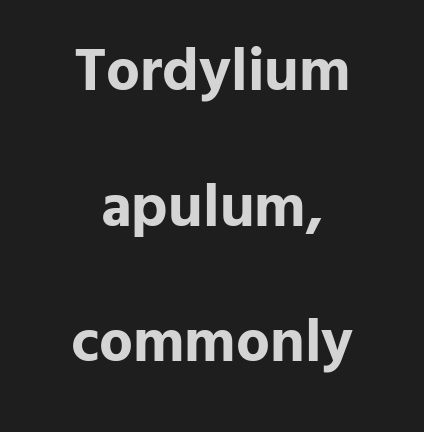
Q: Is the text bold? A: Yes.
Q: Is the text italic (slanted)? A: No, it is upright.
Q: Is the typeface a serif or a sans-serif typeface? A: Sans-serif.
Q: Is the text underlined? A: No.
Q: How is the paragraph aligned? A: Centered.
Q: Is the spacing between letters normal or unusually wide? A: Normal.
Q: Is the spacing between lines tight, normal or loose? A: Loose.
Q: Width (condensed, normal, or wide)? A: Normal.
Q: Stroke contrast? A: Low.
Q: x-height? A: Medium.
Q: Monospaced? A: No.
